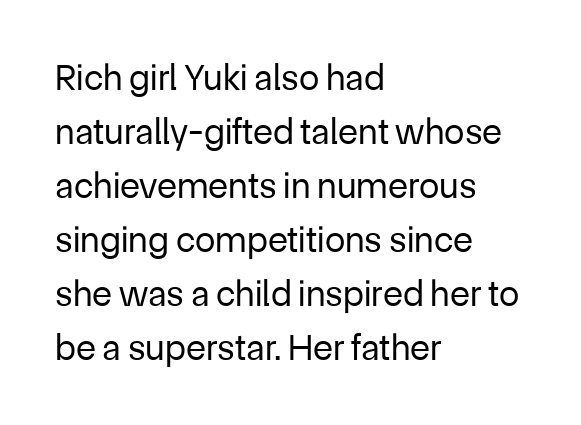
Q: Is the text bold? A: No.
Q: Is the text italic (slanted)? A: No, it is upright.
Q: Is the typeface a serif or a sans-serif typeface? A: Sans-serif.
Q: Is the text underlined? A: No.
Q: How is the paragraph aligned? A: Left-aligned.
Q: Is the spacing between letters normal or unusually wide? A: Normal.
Q: Is the spacing between lines tight, normal or loose? A: Normal.
Q: Width (condensed, normal, or wide)? A: Normal.
Q: Stroke contrast? A: Low.
Q: x-height? A: Medium.
Q: Monospaced? A: No.
